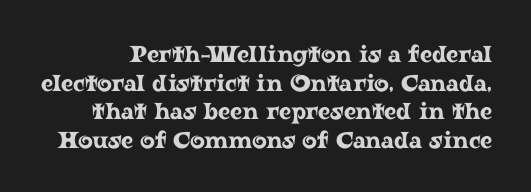
No extra tracking has been applied to these lines. The string is rendered with underlining switched off. If you drew a line through each stem, it would be perfectly vertical.
